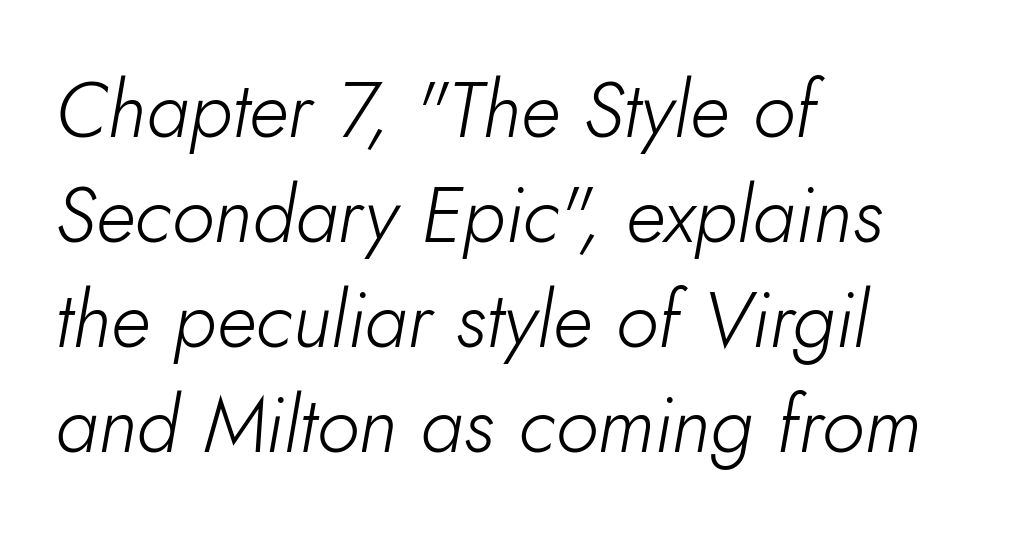
The image shows 79 px light type, italic (leaning right); set left-aligned, normal line spacing (1.33x), normal letter spacing, not underlined; low stroke contrast and a small x-height.
